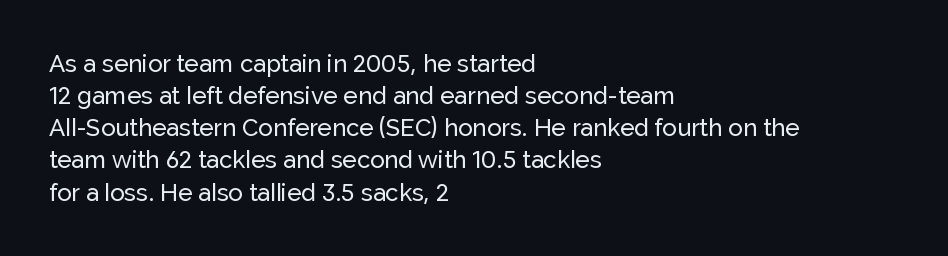
Just letters on the line, the space beneath them empty. Honestly, the row spacing looks completely unremarkable. No italicization has been applied; the sample stays upright. Teacher's note: observe the even left margin — that is flush-left alignment. Glyph-to-glyph distance matches everyday printed text.
